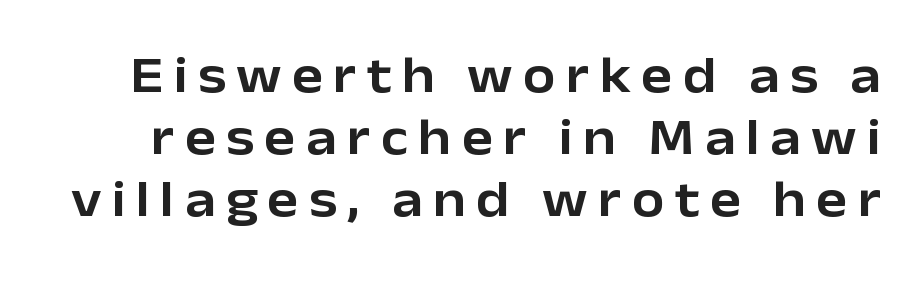
{"serif": "no", "italic": "no", "width": "normal", "stroke_contrast": "low", "x_height": "medium", "monospaced": "no", "underline": "no", "line_spacing_ratio": 1.19, "letter_spacing": "wide", "letter_spacing_em": 0.2, "glyph_px": 52}
